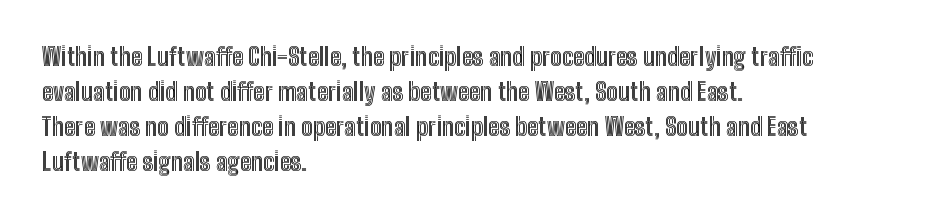
{"italic": "no", "underline": "no", "align": "left", "line_spacing": "normal", "line_spacing_ratio": 1.46, "letter_spacing": "normal", "letter_spacing_em": 0.0, "glyph_px": 24}
